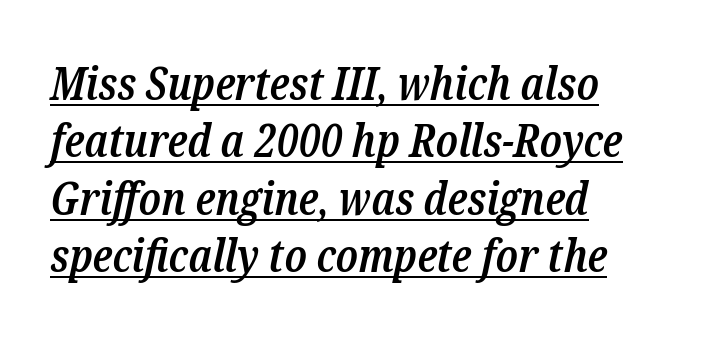
The letters carry serifs — small finishing strokes at the ends of their stems. Notice how the passage keeps a crisp vertical edge on the left only. Think of a printed novel: that variable character pitch is what you see here. A bit beefed up — I'd call it semibold rather than bold.
